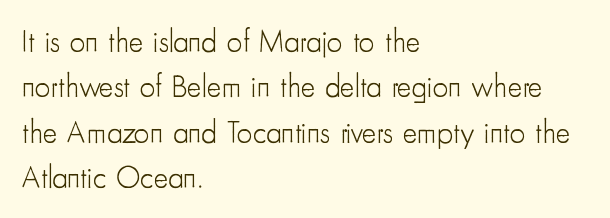
No extra ink here — the face is not bold. Here the designer chose a conventional face with non-uniform glyph widths. Beneath every word, the page is bare. How would I describe the line gaps? Plain and ordinary.
